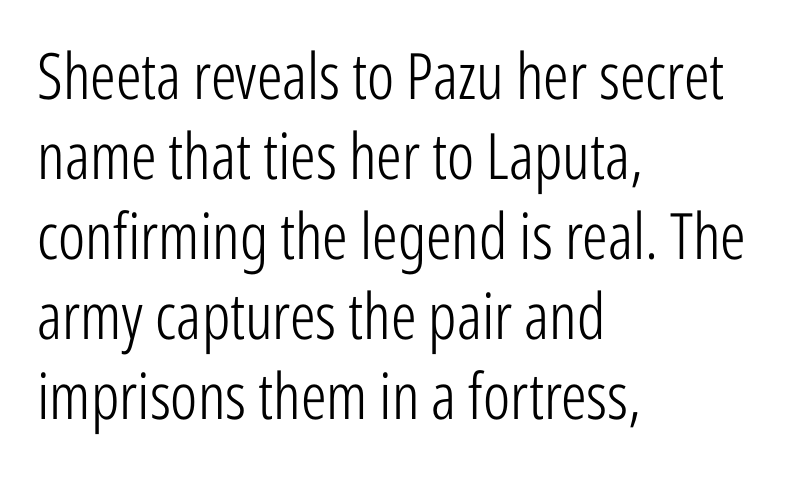
{"serif": "no", "italic": "no", "bold": "no", "weight": "light", "width": "condensed", "stroke_contrast": "low", "x_height": "medium", "monospaced": "no", "underline": "no", "align": "left", "line_spacing": "normal", "line_spacing_ratio": 1.25, "letter_spacing": "normal", "letter_spacing_em": 0.0, "glyph_px": 64}
